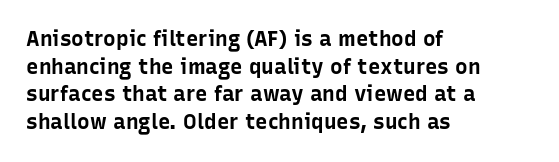
Q: Is the text bold? A: Yes.
Q: Is the text italic (slanted)? A: No, it is upright.
Q: Is the text underlined? A: No.
Q: How is the paragraph aligned? A: Left-aligned.
Q: Is the spacing between letters normal or unusually wide? A: Normal.
Q: Is the spacing between lines tight, normal or loose? A: Normal.
